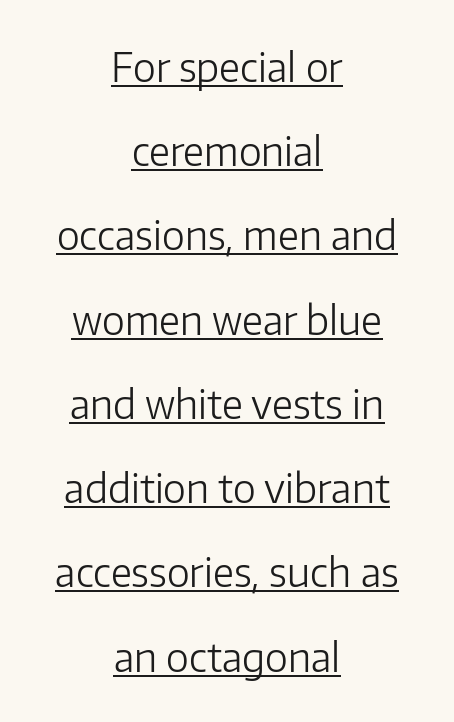
Characters remain perfectly vertical along every line. Emphasis is given by a line drawn under the lettering. Type style note: lacks serifs. A typesetter would call this proportional, since set widths differ per character. Centered paragraph, ragged on both sides.
